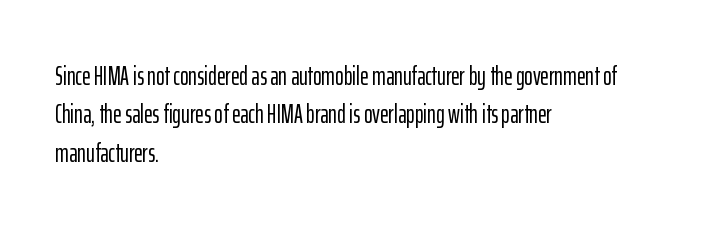
Q: Is the text italic (slanted)? A: No, it is upright.
Q: Is the text underlined? A: No.
Q: How is the paragraph aligned? A: Left-aligned.
Q: Is the spacing between letters normal or unusually wide? A: Normal.
Q: Is the spacing between lines tight, normal or loose? A: Normal.
